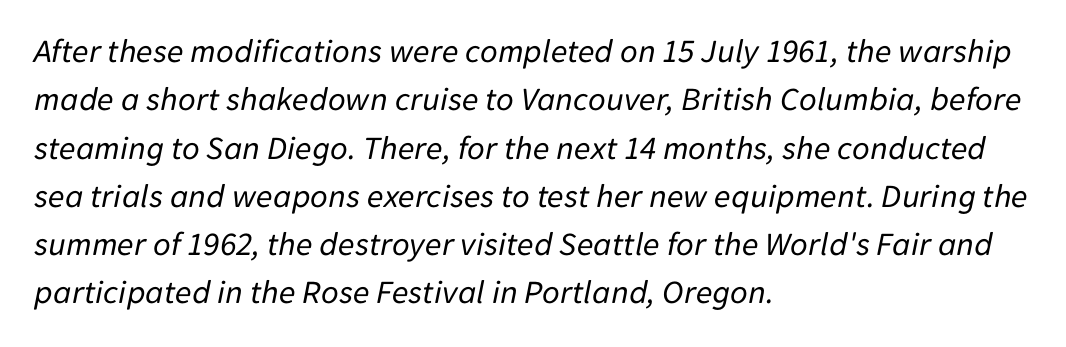
Q: Is the text bold? A: No.
Q: Is the text italic (slanted)? A: Yes, it leans right by about 11 degrees.
Q: Is the text underlined? A: No.
Q: How is the paragraph aligned? A: Left-aligned.
Q: Is the spacing between letters normal or unusually wide? A: Normal.
Q: Is the spacing between lines tight, normal or loose? A: Normal.
Q: Width (condensed, normal, or wide)? A: Normal.
Q: Stroke contrast? A: Low.
Q: x-height? A: Medium.
Q: Monospaced? A: No.
